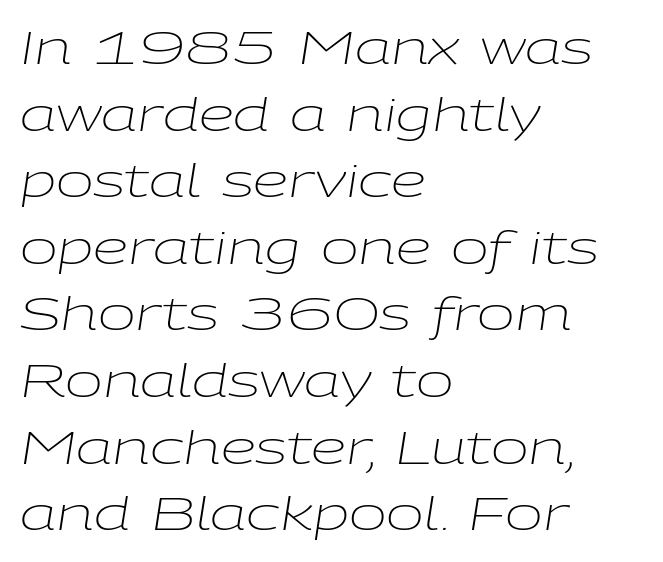
The image shows 45 px light, wide type, italic (leaning right); set left-aligned, normal line spacing (1.48x), normal letter spacing, not underlined; low stroke contrast and a medium x-height.
